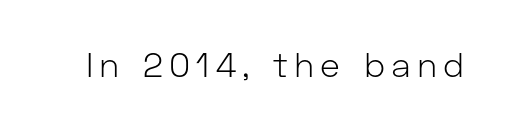
{"serif": "no", "italic": "no", "bold": "no", "weight": "light", "width": "normal", "stroke_contrast": "low", "x_height": "medium", "monospaced": "no", "underline": "no", "glyph_px": 34}
